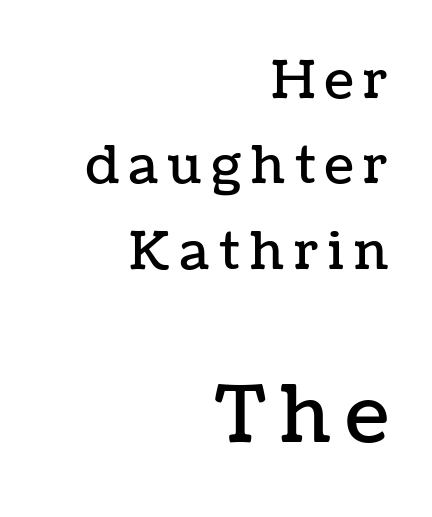
{"italic": "no", "width": "normal", "stroke_contrast": "low", "x_height": "medium", "monospaced": "no", "underline": "no", "align": "right", "line_spacing": "normal", "line_spacing_ratio": 1.64, "larger_block": "second", "size_ratio": 1.5, "glyph_px": 78}
